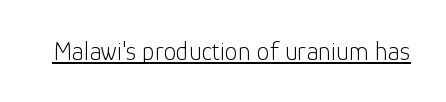
{"italic": "no", "bold": "no", "underline": "yes", "letter_spacing": "normal", "letter_spacing_em": 0.0, "glyph_px": 26}
